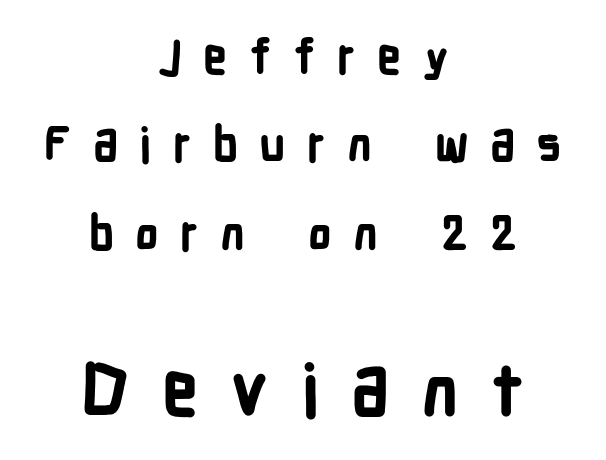
Q: Is the text bold? A: Yes.
Q: Is the text italic (slanted)? A: No, it is upright.
Q: Is the typeface a serif or a sans-serif typeface? A: Sans-serif.
Q: Is the text underlined? A: No.
Q: How is the paragraph aligned? A: Centered.
Q: Is the spacing between letters normal or unusually wide? A: Unusually wide.
Q: Which block of text is set in a larger size, the first (top) or the second (bottom)? A: The second (bottom) one.
Q: Width (condensed, normal, or wide)? A: Condensed.
Q: Stroke contrast? A: Low.
Q: x-height? A: Medium.
Q: Monospaced? A: No.
